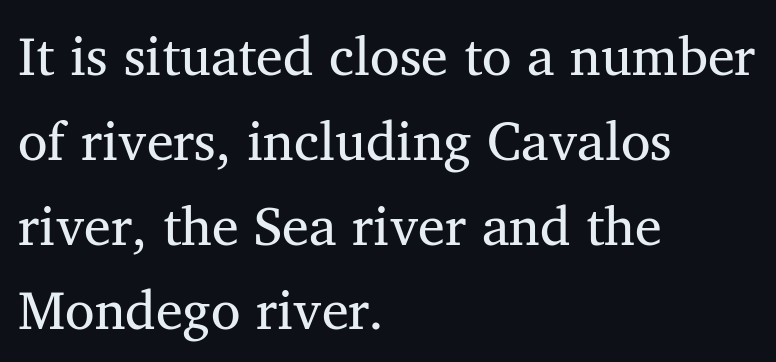
{"serif": "yes", "italic": "no", "bold": "no", "weight": "regular", "width": "normal", "stroke_contrast": "medium", "x_height": "medium", "monospaced": "no", "underline": "no", "align": "left", "line_spacing": "normal", "line_spacing_ratio": 1.57, "letter_spacing": "normal", "letter_spacing_em": 0.0, "glyph_px": 54}
